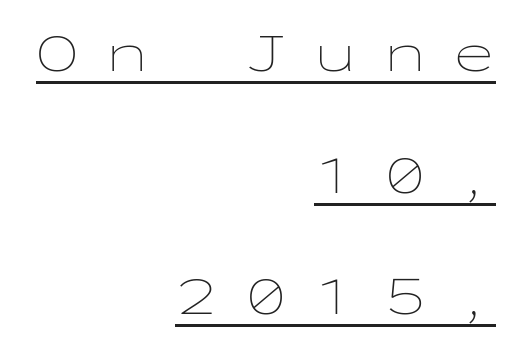
The image shows 56 px thin, wide type, upright, monospaced; set right-aligned, loose line spacing (2.17x), unusually wide letter spacing (+0.49 em), underlined; low stroke contrast and a medium x-height.
